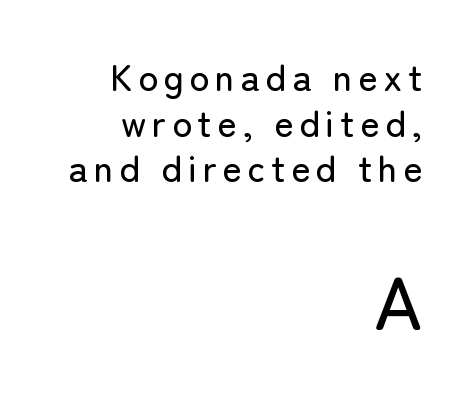
Q: Is the text italic (slanted)? A: No, it is upright.
Q: Is the typeface a serif or a sans-serif typeface? A: Sans-serif.
Q: Is the text underlined? A: No.
Q: How is the paragraph aligned? A: Right-aligned.
Q: Which block of text is set in a larger size, the first (top) or the second (bottom)? A: The second (bottom) one.
Q: Width (condensed, normal, or wide)? A: Normal.
Q: Stroke contrast? A: Low.
Q: x-height? A: Medium.
Q: Monospaced? A: No.
